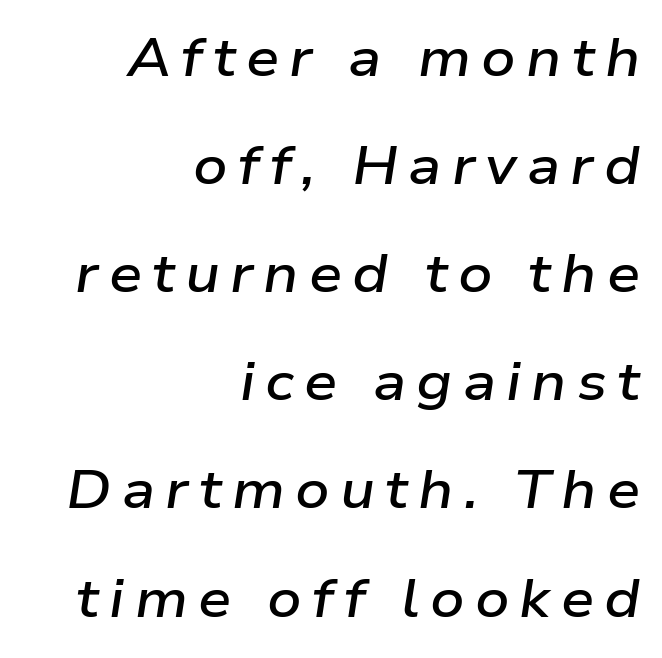
Q: Is the text bold? A: Semi-bold.
Q: Is the text italic (slanted)? A: Yes, it leans right by about 9 degrees.
Q: Is the text underlined? A: No.
Q: How is the paragraph aligned? A: Right-aligned.
Q: Is the spacing between lines tight, normal or loose? A: Loose.
Q: Width (condensed, normal, or wide)? A: Wide.
Q: Stroke contrast? A: Low.
Q: x-height? A: Medium.
Q: Monospaced? A: No.
